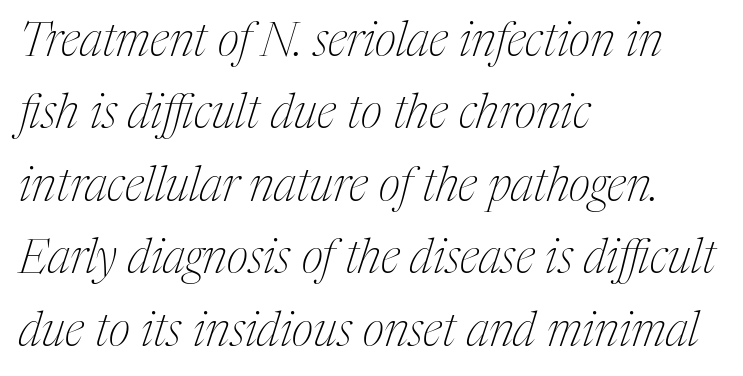
Q: Is the text bold? A: No.
Q: Is the text italic (slanted)? A: Yes, it leans right by about 17 degrees.
Q: Is the typeface a serif or a sans-serif typeface? A: Serif.
Q: Is the text underlined? A: No.
Q: How is the paragraph aligned? A: Left-aligned.
Q: Is the spacing between letters normal or unusually wide? A: Normal.
Q: Is the spacing between lines tight, normal or loose? A: Normal.
Q: Width (condensed, normal, or wide)? A: Condensed.
Q: Stroke contrast? A: Medium.
Q: x-height? A: Medium.
Q: Monospaced? A: No.
